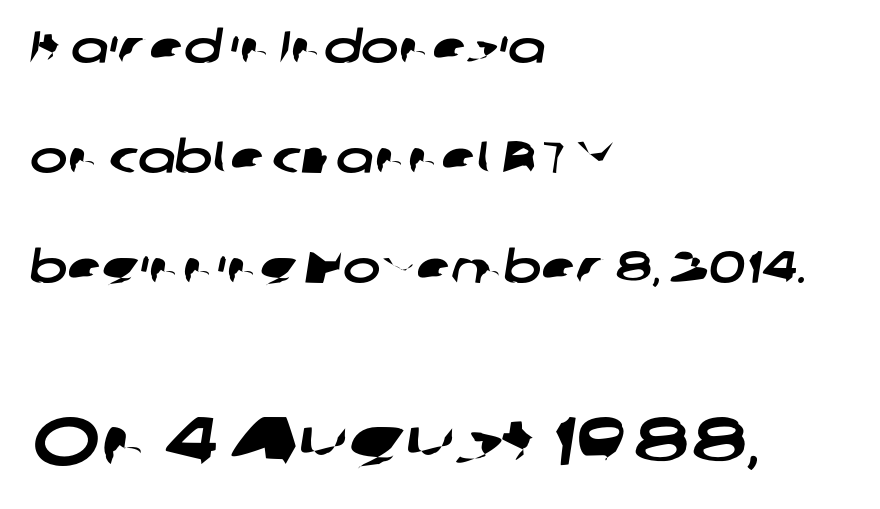
{"serif": "no", "width": "wide", "stroke_contrast": "low", "x_height": "medium", "monospaced": "no", "underline": "no", "align": "left", "line_spacing": "loose", "line_spacing_ratio": 2.44, "letter_spacing": "normal", "letter_spacing_em": 0.0, "larger_block": "second", "size_ratio": 1.51, "glyph_px": 68}
